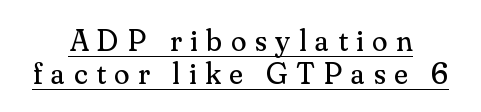
The image shows 31 px regular-weight serif type, upright; set centered, tight line spacing (1.06x), unusually wide letter spacing (+0.29 em), underlined; medium stroke contrast and a small x-height.
